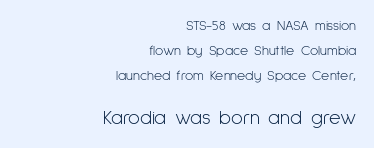
The letters stand straight up with perfectly vertical stems. In CSS terms this would be text-align: right. Glyph-to-glyph distance matches everyday printed text. Lines of text with bare space underneath. The following chunk of copy outweighs the initial chunk in type size.
